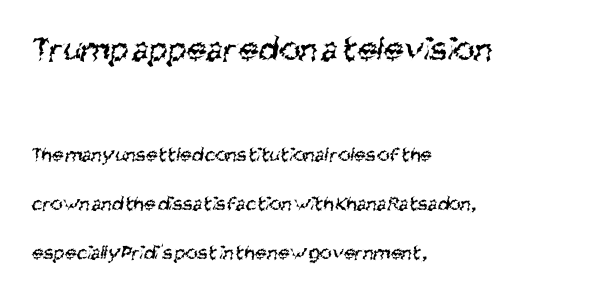
Q: Is the text bold? A: No.
Q: Is the typeface a serif or a sans-serif typeface? A: Sans-serif.
Q: Is the text underlined? A: No.
Q: How is the paragraph aligned? A: Left-aligned.
Q: Is the spacing between letters normal or unusually wide? A: Normal.
Q: Is the spacing between lines tight, normal or loose? A: Loose.
Q: Which block of text is set in a larger size, the first (top) or the second (bottom)? A: The first (top) one.
Q: Width (condensed, normal, or wide)? A: Condensed.
Q: Stroke contrast? A: Medium.
Q: x-height? A: Large.
Q: Monospaced? A: No.
